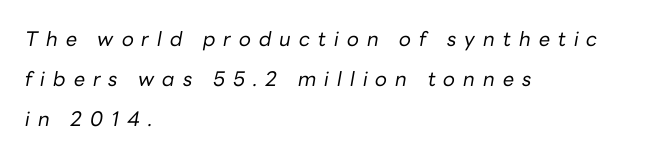
Q: Is the text bold? A: No.
Q: Is the text italic (slanted)? A: Yes, it leans right by about 10 degrees.
Q: Is the text underlined? A: No.
Q: How is the paragraph aligned? A: Left-aligned.
Q: Is the spacing between letters normal or unusually wide? A: Unusually wide.
Q: Is the spacing between lines tight, normal or loose? A: Loose.
